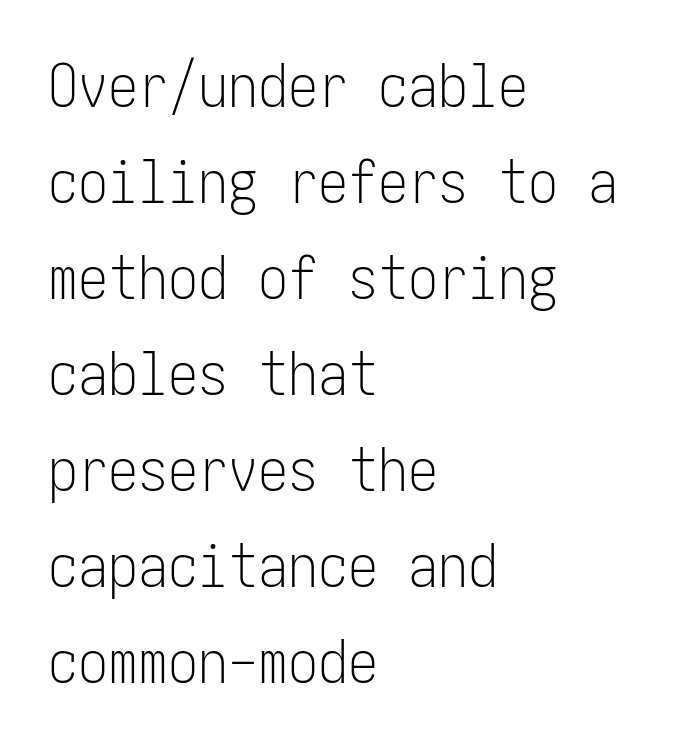
{"serif": "no", "italic": "no", "bold": "no", "weight": "light", "width": "condensed", "stroke_contrast": "low", "x_height": "medium", "underline": "no", "align": "left", "line_spacing": "normal", "line_spacing_ratio": 1.6, "letter_spacing": "normal", "letter_spacing_em": 0.0, "glyph_px": 60}
